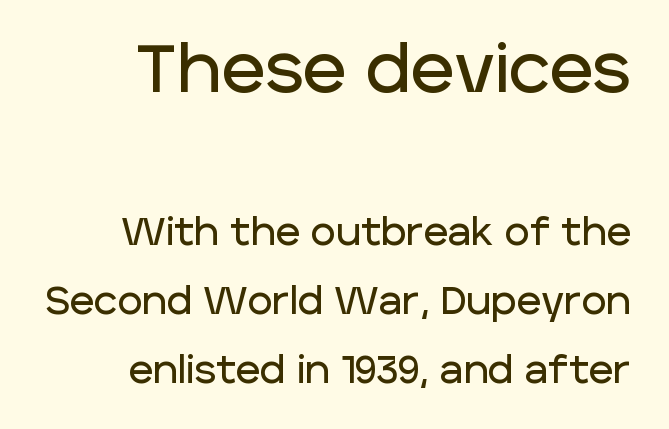
Q: Is the text italic (slanted)? A: No, it is upright.
Q: Is the typeface a serif or a sans-serif typeface? A: Sans-serif.
Q: Is the text underlined? A: No.
Q: How is the paragraph aligned? A: Right-aligned.
Q: Is the spacing between letters normal or unusually wide? A: Normal.
Q: Which block of text is set in a larger size, the first (top) or the second (bottom)? A: The first (top) one.
Q: Width (condensed, normal, or wide)? A: Normal.
Q: Stroke contrast? A: Low.
Q: x-height? A: Large.
Q: Monospaced? A: No.
